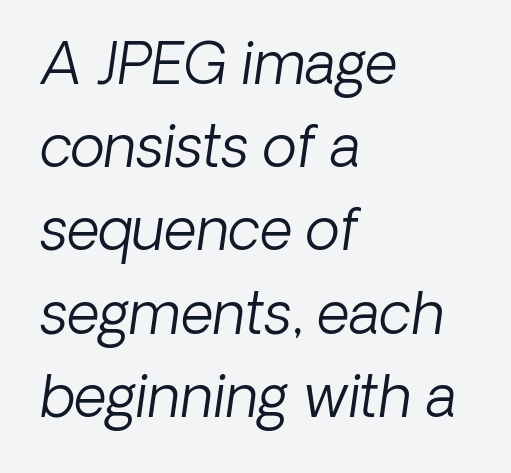
Reading down the block, your eye returns to a fixed left position each line. The area under the type is left untouched. Proportional: the letters do not fall into vertical columns. The characters display no serif detailing; their extremities are plain. How would I describe the line gaps? Plain and ordinary.
